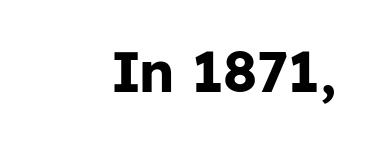
No word sits above an underline. The axis of the letterforms is exactly vertical. Looks like regular typesetting: each glyph gets only the width it needs. No extra tracking has been applied to these lines. Each line ends at the same right margin while the left side varies.
